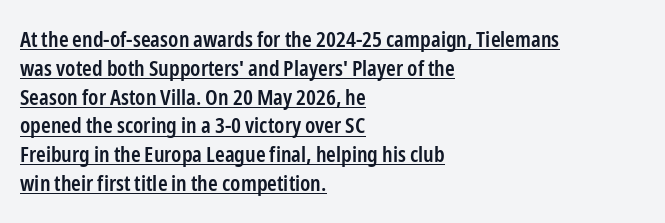
{"italic": "no", "bold": "semi", "underline": "yes", "align": "left", "line_spacing": "normal", "line_spacing_ratio": 1.31, "letter_spacing": "normal", "letter_spacing_em": 0.0, "glyph_px": 22}
